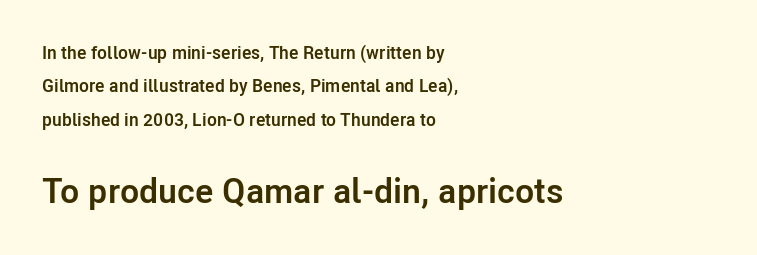
Q: Is the text bold? A: Yes.
Q: Is the text italic (slanted)? A: No, it is upright.
Q: Is the typeface a serif or a sans-serif typeface? A: Sans-serif.
Q: Is the text underlined? A: No.
Q: How is the paragraph aligned? A: Left-aligned.
Q: Is the spacing between letters normal or unusually wide? A: Normal.
Q: Which block of text is set in a larger size, the first (top) or the second (bottom)? A: The second (bottom) one.
Q: Width (condensed, normal, or wide)? A: Normal.
Q: Stroke contrast? A: Low.
Q: x-height? A: Medium.
Q: Monospaced? A: No.
